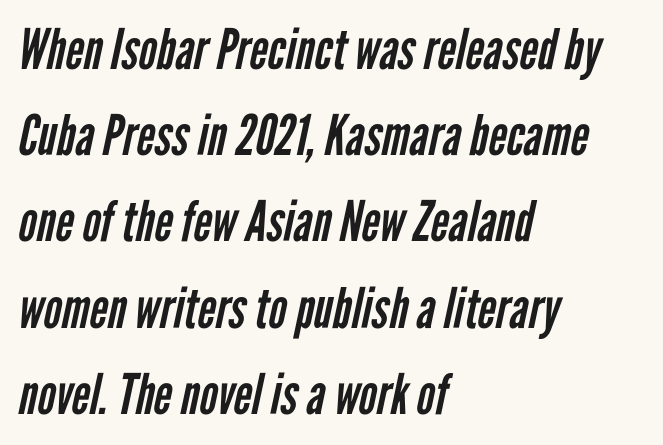
In terms of leading, this rendering sits right in the middle. The face looks like a standard text weight, possibly lighter. Words appear dense and cohesive because spacing is normal. Compared with a centered layout, this one pins lines to the left instead. Beneath every word, the page is bare.
